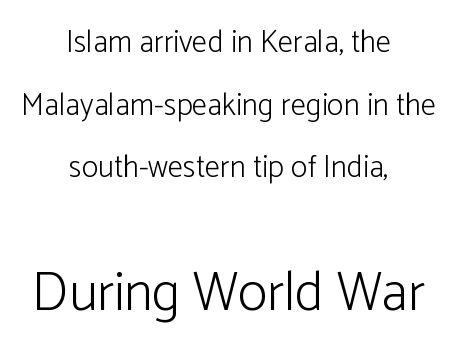
{"serif": "no", "italic": "no", "bold": "no", "weight": "light", "width": "normal", "stroke_contrast": "low", "x_height": "medium", "monospaced": "no", "underline": "no", "align": "center", "line_spacing": "loose", "line_spacing_ratio": 2.02, "letter_spacing": "normal", "letter_spacing_em": 0.0, "larger_block": "second", "size_ratio": 1.77, "glyph_px": 55}
